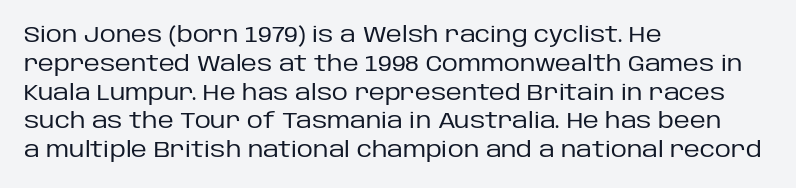
{"italic": "no", "bold": "no", "underline": "no", "align": "left", "line_spacing": "normal", "line_spacing_ratio": 1.31, "letter_spacing": "normal", "letter_spacing_em": 0.0, "glyph_px": 22}
